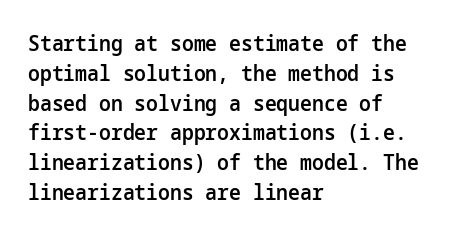
Every row of glyphs begins at an identical x-position on the left. Underlining? Definitely not there. What's the leading like? Ordinary, nothing unusual. The tracking reads as untouched default to a designer's eye. A fair bit of extra ink — the face is semibold, not bold.
